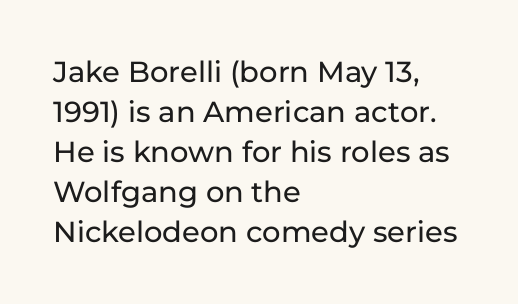
{"serif": "no", "italic": "no", "width": "normal", "stroke_contrast": "low", "x_height": "medium", "monospaced": "no", "underline": "no", "align": "left", "line_spacing": "normal", "line_spacing_ratio": 1.38, "letter_spacing": "normal", "letter_spacing_em": 0.0, "glyph_px": 29}
